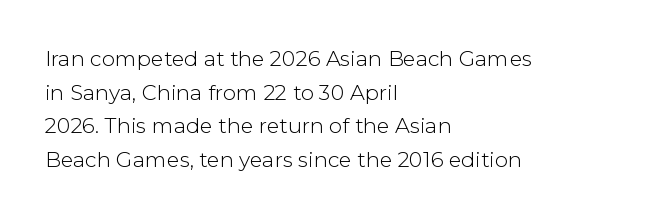
The font's upright variant was chosen for this text. Does the leading feel generous? No, just average. Letters rest on an invisible, unmarked baseline. Heft: none added — not bold. Typeset ragged right — the left edge is the straight one.
